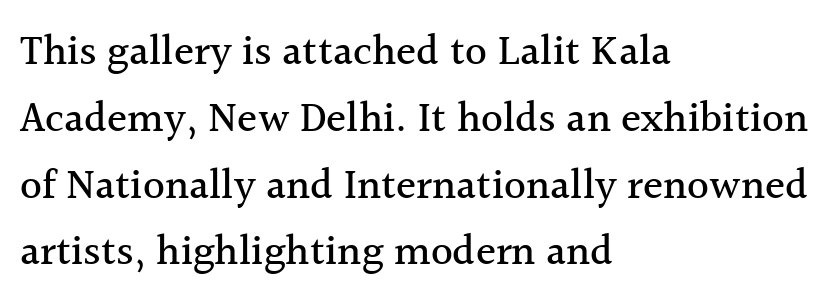
Q: Is the text italic (slanted)? A: No, it is upright.
Q: Is the typeface a serif or a sans-serif typeface? A: Serif.
Q: Is the text underlined? A: No.
Q: How is the paragraph aligned? A: Left-aligned.
Q: Is the spacing between letters normal or unusually wide? A: Normal.
Q: Is the spacing between lines tight, normal or loose? A: Normal.
Q: Width (condensed, normal, or wide)? A: Normal.
Q: x-height? A: Medium.
Q: Monospaced? A: No.
